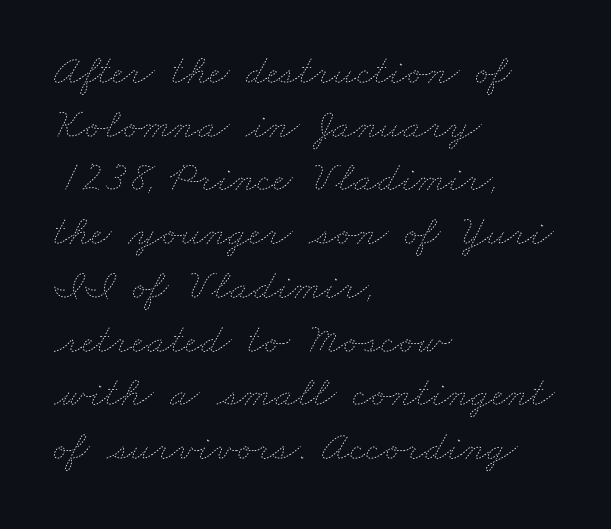
Think of a printed novel: that variable character pitch is what you see here. This reads as an unemphasized weight, regular at the heaviest. Caption: standard tracking, unaltered. One glance says typical: line gaps are just what's usual. The passage is arranged the way most books set body copy — flush left.
